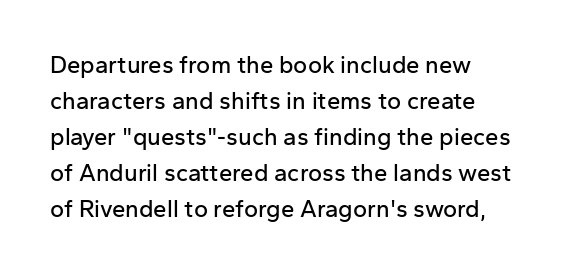
You can tell it's not italic because the verticals are truly vertical. Whoever set this chose a conventional vertical rhythm. The line texture is even and compact thanks to regular tracking. Each row of text sits above clean, open space.
